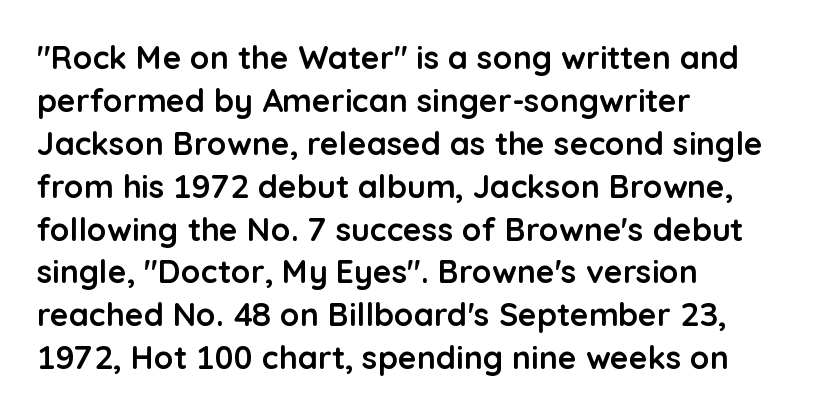
{"serif": "no", "italic": "no", "bold": "yes", "weight": "semibold", "width": "normal", "stroke_contrast": "low", "x_height": "medium", "monospaced": "no", "underline": "no", "align": "left", "line_spacing": "normal", "line_spacing_ratio": 1.34, "letter_spacing": "normal", "letter_spacing_em": 0.0, "glyph_px": 32}
